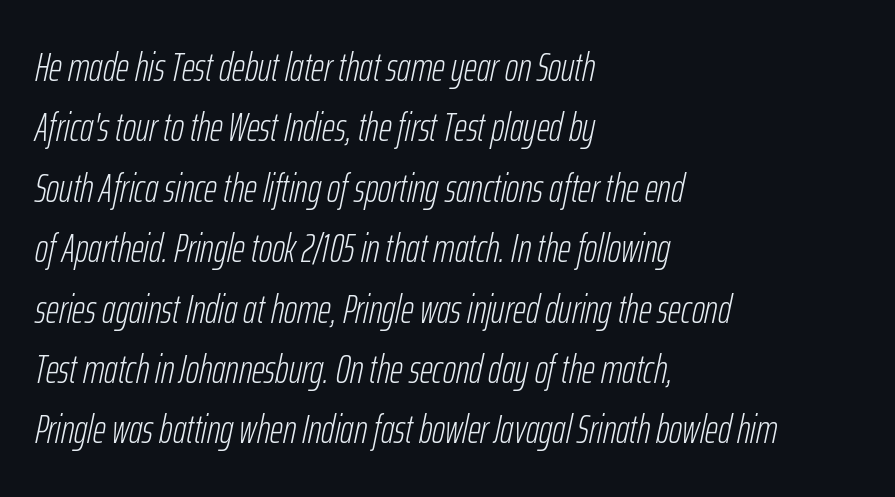
The characters are drawn with everyday or finer stroke widths. A typesetter would call this leading conventional body-copy spacing. Character widths vary here, with narrow letters taking less room than wide ones. If you drew a line through each stem, it would be angled. Tracking value appears to be zero — textbook default spacing. Every row of glyphs begins at an identical x-position on the left.
